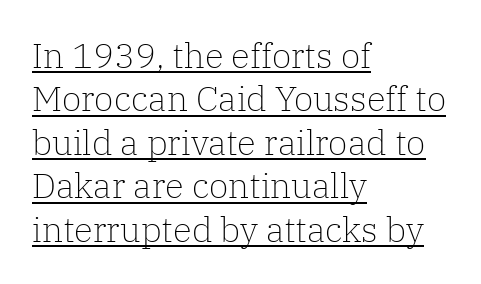
The image shows 35 px light serif type, upright; set left-aligned, line spacing 1.24x, normal letter spacing, underlined; low stroke contrast and a medium x-height.
